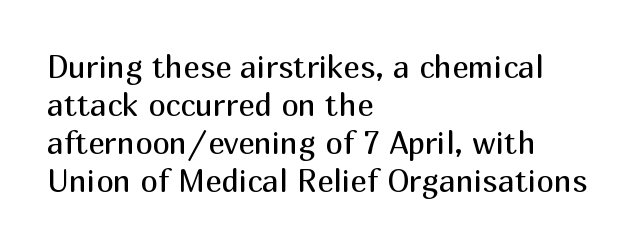
The image shows 31 px regular-weight sans-serif type, upright; set left-aligned, line spacing 1.23x, normal letter spacing, not underlined; medium stroke contrast and a medium x-height.
